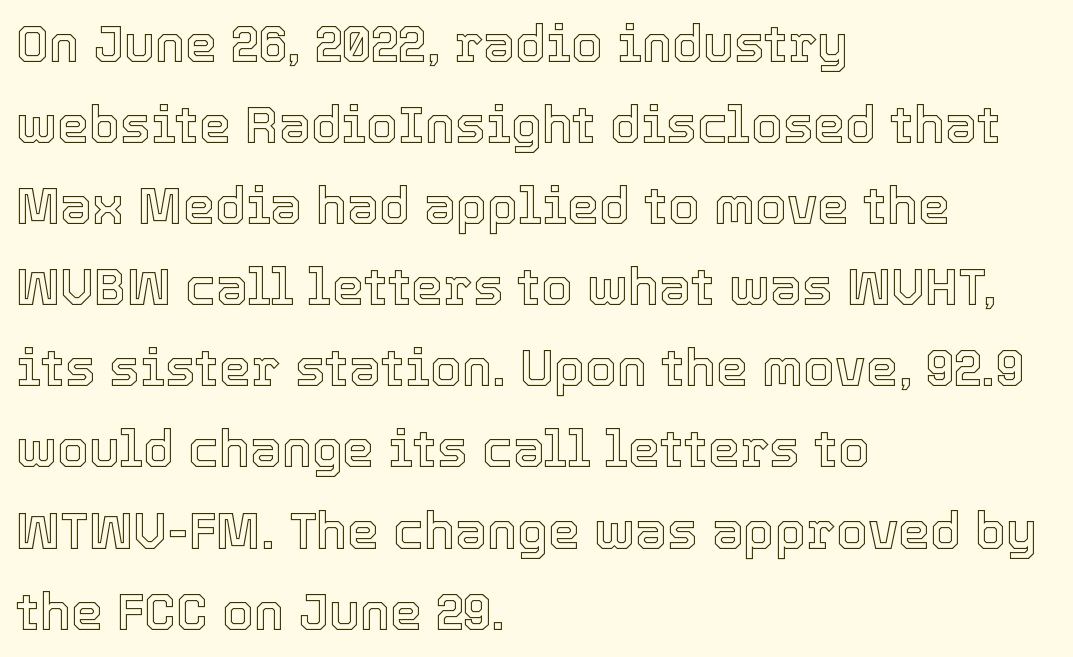
Q: Is the text italic (slanted)? A: No, it is upright.
Q: Is the text underlined? A: No.
Q: How is the paragraph aligned? A: Left-aligned.
Q: Is the spacing between letters normal or unusually wide? A: Normal.
Q: Is the spacing between lines tight, normal or loose? A: Normal.
Q: Width (condensed, normal, or wide)? A: Normal.
Q: x-height? A: Medium.
Q: Monospaced? A: No.
